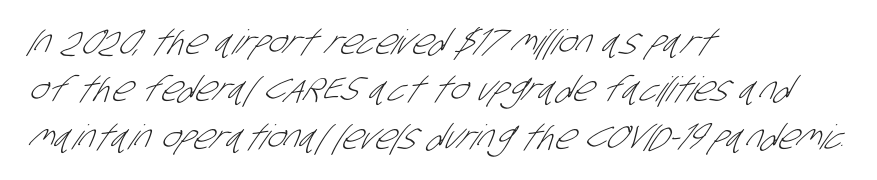
Q: Is the text bold? A: No.
Q: Is the typeface a serif or a sans-serif typeface? A: Sans-serif.
Q: Is the text underlined? A: No.
Q: How is the paragraph aligned? A: Left-aligned.
Q: Is the spacing between letters normal or unusually wide? A: Normal.
Q: Is the spacing between lines tight, normal or loose? A: Normal.
Q: Width (condensed, normal, or wide)? A: Condensed.
Q: Stroke contrast? A: Low.
Q: x-height? A: Large.
Q: Monospaced? A: No.
